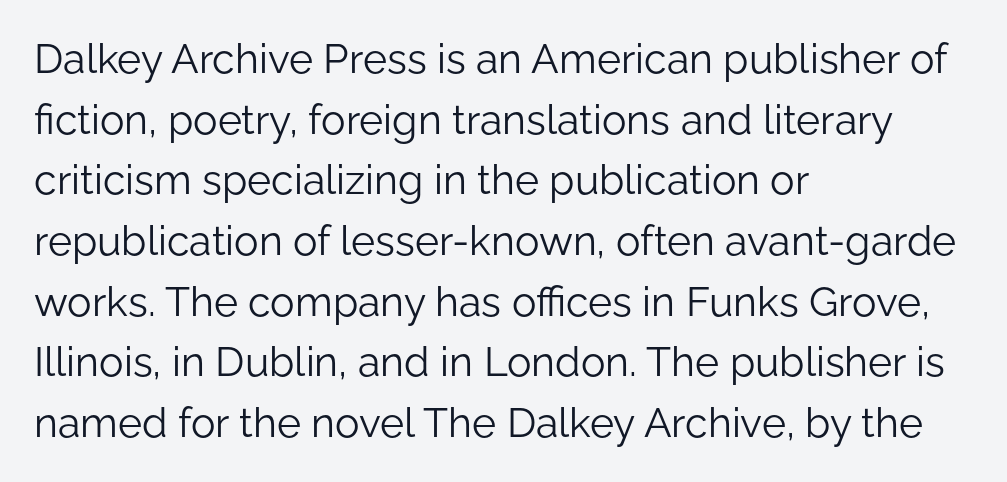
{"serif": "no", "italic": "no", "bold": "no", "weight": "light", "width": "normal", "stroke_contrast": "low", "x_height": "medium", "monospaced": "no", "underline": "no", "align": "left", "line_spacing": "normal", "line_spacing_ratio": 1.48, "letter_spacing": "normal", "letter_spacing_em": 0.0, "glyph_px": 41}
